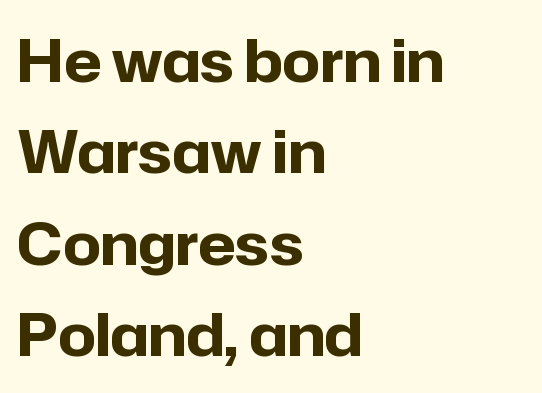
The image shows 59 px bold sans-serif type, upright; set left-aligned, normal line spacing (1.55x), normal letter spacing, not underlined; low stroke contrast and a medium x-height.
